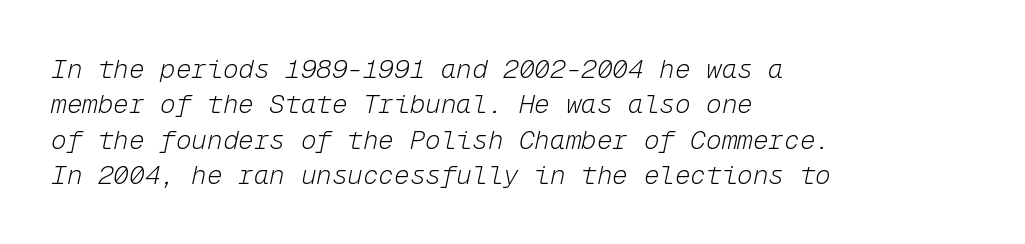
Q: Is the text bold? A: No.
Q: Is the text italic (slanted)? A: Yes, it leans right by about 12 degrees.
Q: Is the text underlined? A: No.
Q: How is the paragraph aligned? A: Left-aligned.
Q: Is the spacing between letters normal or unusually wide? A: Normal.
Q: Is the spacing between lines tight, normal or loose? A: Normal.
